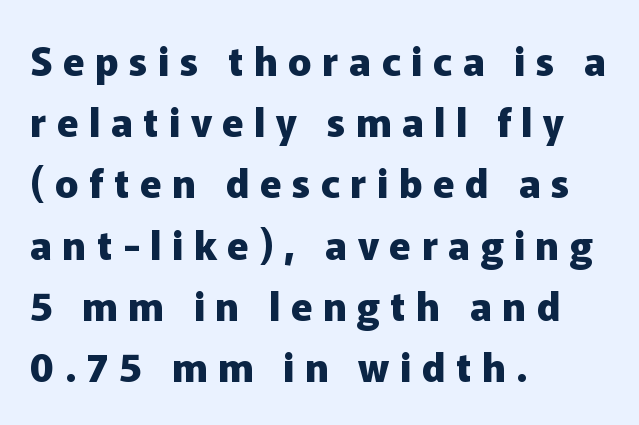
Q: Is the text bold? A: Yes.
Q: Is the text italic (slanted)? A: No, it is upright.
Q: Is the typeface a serif or a sans-serif typeface? A: Sans-serif.
Q: Is the text underlined? A: No.
Q: How is the paragraph aligned? A: Left-aligned.
Q: Is the spacing between letters normal or unusually wide? A: Unusually wide.
Q: Is the spacing between lines tight, normal or loose? A: Normal.
Q: Width (condensed, normal, or wide)? A: Normal.
Q: Stroke contrast? A: Low.
Q: x-height? A: Medium.
Q: Monospaced? A: No.
